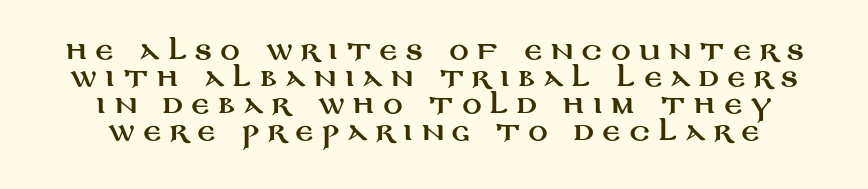
If you drew a line through each stem, it would be perfectly vertical. These lines huddle together more closely than default settings would place them. Short note: letters widely spaced. The foot of each line stays bare and open.
